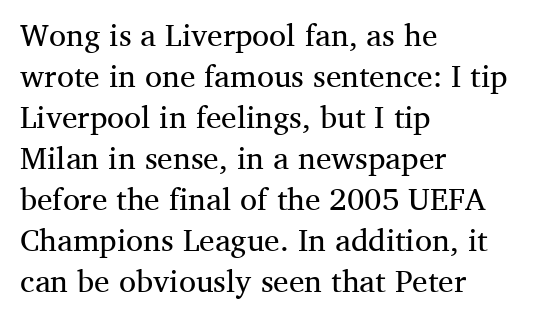
{"serif": "yes", "italic": "no", "bold": "no", "weight": "regular", "width": "normal", "stroke_contrast": "medium", "x_height": "medium", "monospaced": "no", "underline": "no", "align": "left", "line_spacing": "normal", "line_spacing_ratio": 1.32, "letter_spacing": "normal", "letter_spacing_em": 0.0, "glyph_px": 31}
